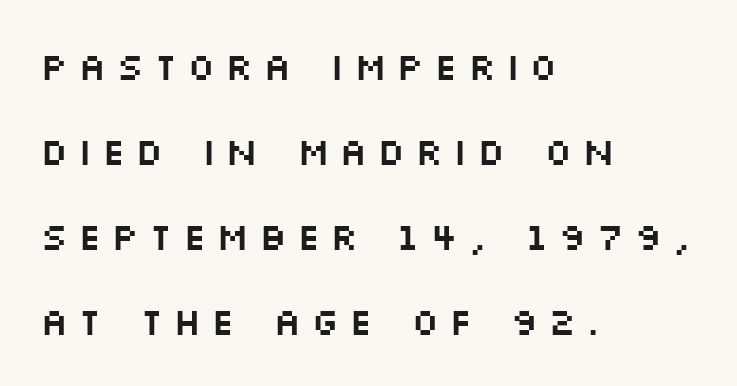
{"serif": "no", "italic": "no", "width": "wide", "stroke_contrast": "medium", "x_height": "large", "monospaced": "no", "underline": "no", "align": "left", "line_spacing": "loose", "line_spacing_ratio": 2.24, "letter_spacing": "wide", "letter_spacing_em": 0.25, "glyph_px": 38}
